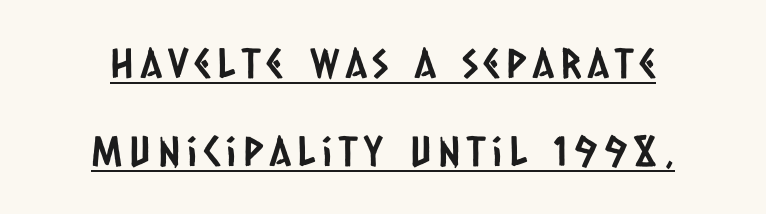
Q: Is the typeface a serif or a sans-serif typeface? A: Sans-serif.
Q: Is the text underlined? A: Yes.
Q: How is the paragraph aligned? A: Centered.
Q: Is the spacing between lines tight, normal or loose? A: Loose.
Q: Width (condensed, normal, or wide)? A: Condensed.
Q: Stroke contrast? A: Low.
Q: x-height? A: Large.
Q: Monospaced? A: No.
